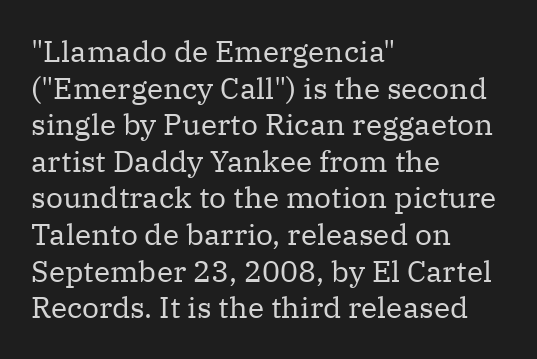
The image shows 30 px regular-weight serif type, upright; set left-aligned, line spacing 1.22x, normal letter spacing, not underlined; medium stroke contrast and a medium x-height.
